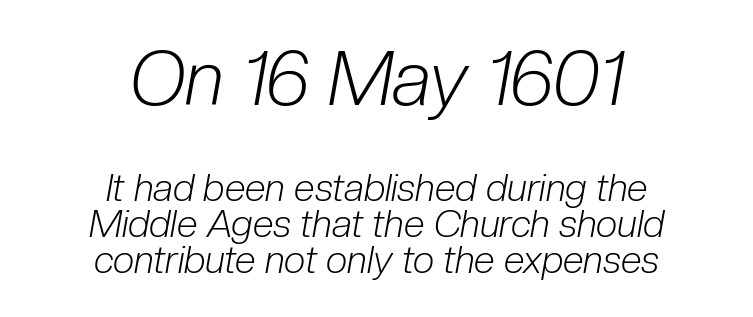
Q: Is the text bold? A: No.
Q: Is the text italic (slanted)? A: Yes, it leans right by about 10 degrees.
Q: Is the text underlined? A: No.
Q: How is the paragraph aligned? A: Centered.
Q: Is the spacing between letters normal or unusually wide? A: Normal.
Q: Is the spacing between lines tight, normal or loose? A: Tight.
Q: Which block of text is set in a larger size, the first (top) or the second (bottom)? A: The first (top) one.
Q: Width (condensed, normal, or wide)? A: Condensed.
Q: Stroke contrast? A: Low.
Q: x-height? A: Medium.
Q: Monospaced? A: No.
